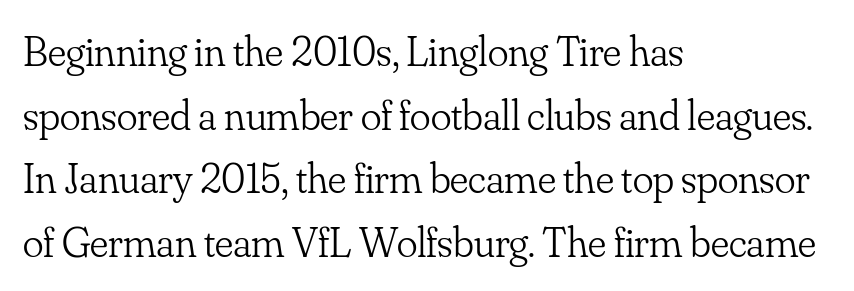
The face used here is rendered with its standard letterfit. Do the characters align in a grid? No, the font is proportional. The paragraph has a hard left edge and a soft right edge. Letters rest on an invisible, unmarked baseline. Yep, those are serifs on the letters.
